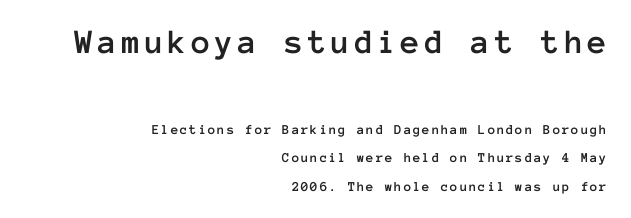
The image shows 35 px text type, upright, monospaced; set right-aligned, loose line spacing (2.01x), not underlined; the first (top) block is 2.5x larger; low stroke contrast and a medium x-height.
